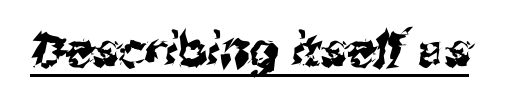
The image shows 47 px sans-serif type; set normal letter spacing, underlined; medium stroke contrast and a medium x-height.
